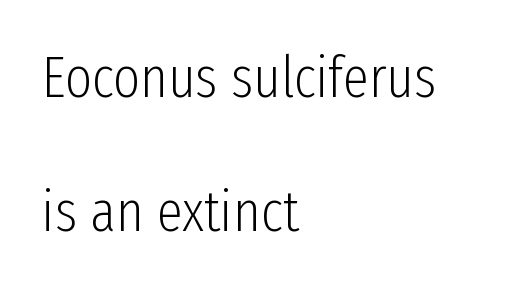
{"serif": "no", "italic": "no", "bold": "no", "weight": "light", "width": "condensed", "stroke_contrast": "low", "x_height": "medium", "monospaced": "no", "underline": "no", "align": "left", "line_spacing": "loose", "line_spacing_ratio": 2.31, "letter_spacing": "normal", "letter_spacing_em": 0.0, "glyph_px": 58}
